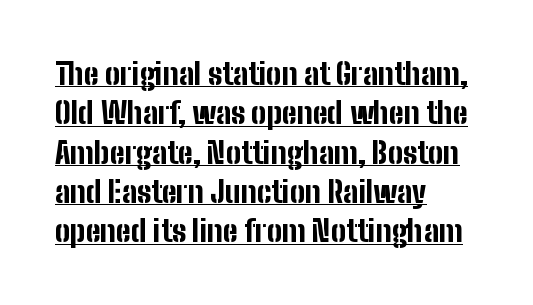
Check the space under the baseline: a stroke is drawn there. These lines sit exactly where default settings would place them. What stands out about the letter spacing? Nothing — it is the standard amount. The face used here is proportionally spaced, like ordinary book or web type. This is sans-serif lettering, the kind often seen on screens and signage. The lines in this sample share a left origin and differ only in where they stop.
